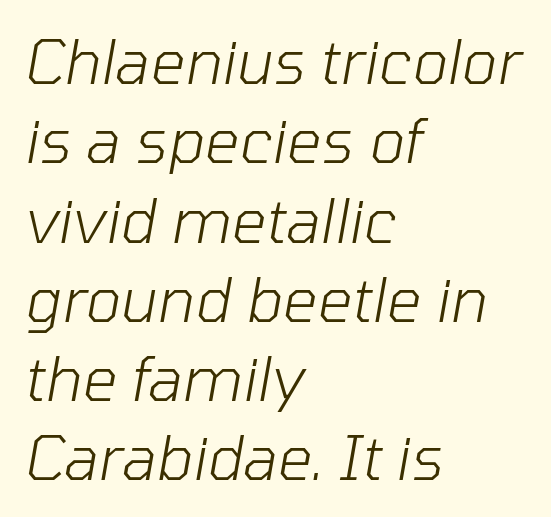
The glyphs look as if they've been sheared to an angle. You could not count columns in this text — the font is proportionally spaced. The characters are drawn with everyday or finer stroke widths. Quick note: interline space is typical.
